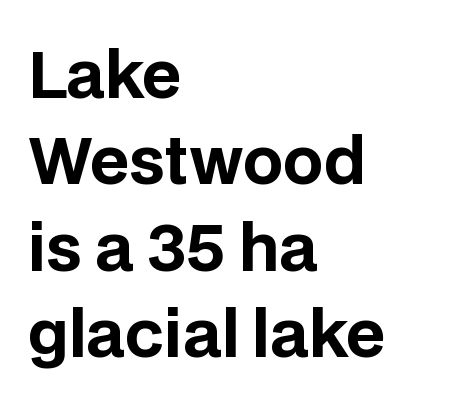
The tracking reads as untouched default to a designer's eye. Does the type have serifs? No, each stem ends abruptly. Varying glyph widths throughout — classic text-font behaviour. Ordinary non-slanted type is in use. The strip under each line holds only bare page. The lines are quadded left.
